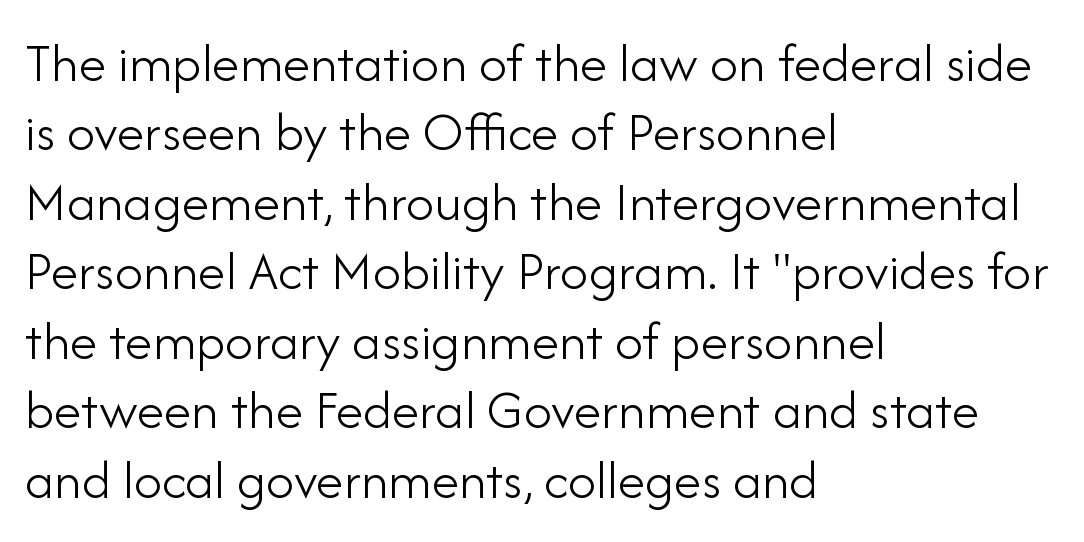
{"serif": "no", "italic": "no", "bold": "no", "weight": "light", "width": "normal", "stroke_contrast": "low", "x_height": "small", "monospaced": "no", "underline": "no", "align": "left", "line_spacing_ratio": 1.24, "letter_spacing": "normal", "letter_spacing_em": 0.0, "glyph_px": 56}
